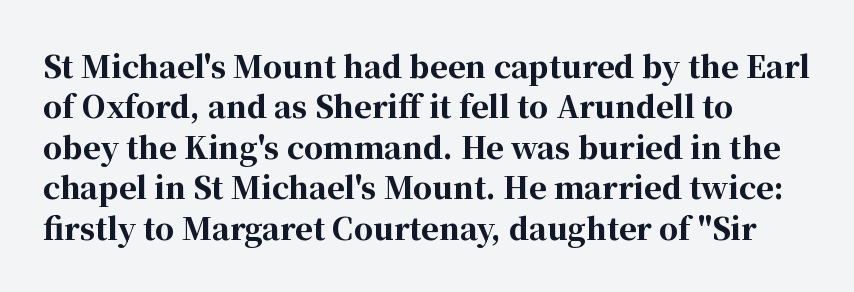
The gap between lines stays unmarked. These lines stack with their left ends in a neat column. Italic: no, the glyphs are upright roman. A typesetter would call this proportional, since set widths differ per character.
